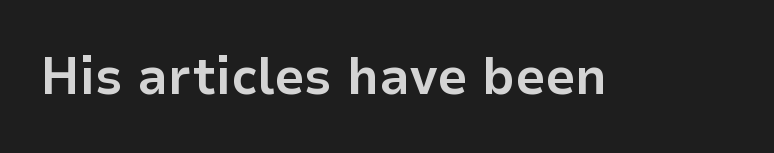
Q: Is the text bold? A: Yes.
Q: Is the text italic (slanted)? A: No, it is upright.
Q: Is the typeface a serif or a sans-serif typeface? A: Sans-serif.
Q: Is the text underlined? A: No.
Q: Is the spacing between letters normal or unusually wide? A: Normal.
Q: Width (condensed, normal, or wide)? A: Normal.
Q: Stroke contrast? A: Low.
Q: x-height? A: Medium.
Q: Monospaced? A: No.
